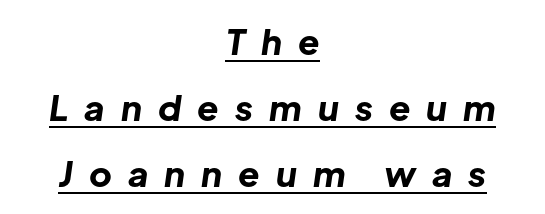
{"italic": "yes", "lean": "right", "slant_degrees": 8, "bold": "yes", "weight": "bold", "width": "normal", "stroke_contrast": "low", "x_height": "medium", "monospaced": "no", "underline": "yes", "align": "center", "line_spacing_ratio": 1.89, "letter_spacing": "wide", "letter_spacing_em": 0.46, "glyph_px": 35}
